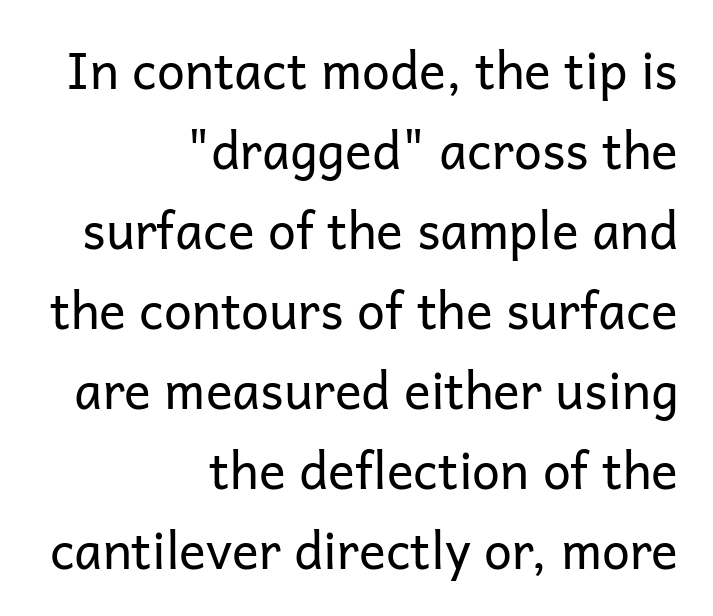
Q: Is the text bold? A: No.
Q: Is the text italic (slanted)? A: No, it is upright.
Q: Is the typeface a serif or a sans-serif typeface? A: Sans-serif.
Q: Is the text underlined? A: No.
Q: How is the paragraph aligned? A: Right-aligned.
Q: Is the spacing between letters normal or unusually wide? A: Normal.
Q: Is the spacing between lines tight, normal or loose? A: Normal.
Q: Width (condensed, normal, or wide)? A: Normal.
Q: Stroke contrast? A: Low.
Q: x-height? A: Medium.
Q: Monospaced? A: No.
